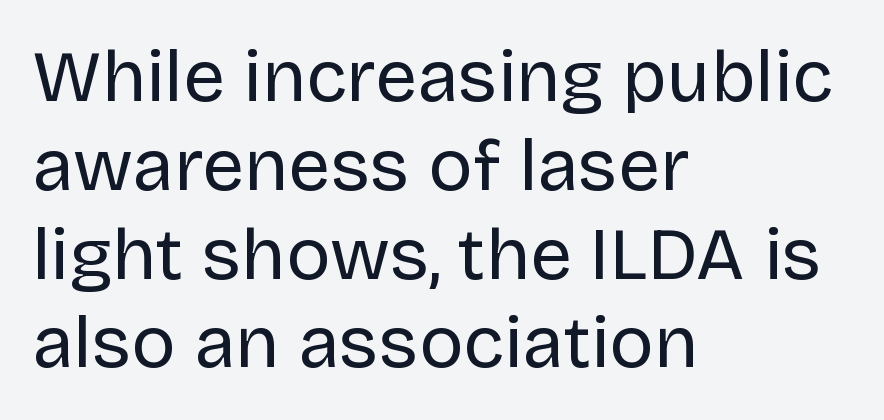
Q: Is the text bold? A: No.
Q: Is the text italic (slanted)? A: No, it is upright.
Q: Is the typeface a serif or a sans-serif typeface? A: Sans-serif.
Q: Is the text underlined? A: No.
Q: How is the paragraph aligned? A: Left-aligned.
Q: Is the spacing between letters normal or unusually wide? A: Normal.
Q: Width (condensed, normal, or wide)? A: Normal.
Q: Stroke contrast? A: Low.
Q: x-height? A: Large.
Q: Monospaced? A: No.
